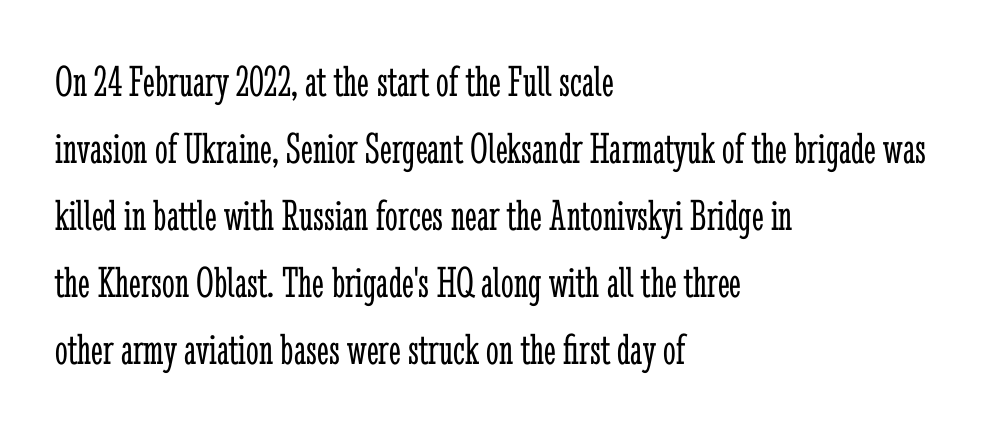
{"serif": "yes", "italic": "no", "bold": "no", "weight": "light", "width": "condensed", "stroke_contrast": "low", "x_height": "medium", "monospaced": "no", "underline": "no", "align": "left", "line_spacing": "normal", "line_spacing_ratio": 1.49, "letter_spacing": "normal", "letter_spacing_em": 0.0, "glyph_px": 45}
